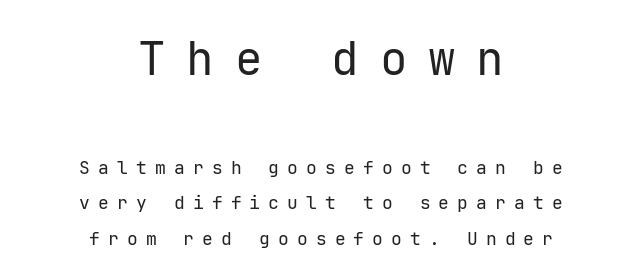
The image shows 46 px regular-weight sans-serif type, upright, monospaced; set centered, loose line spacing (1.96x), unusually wide letter spacing (+0.45 em), not underlined; the first (top) block is 2.56x larger; low stroke contrast and a medium x-height.
